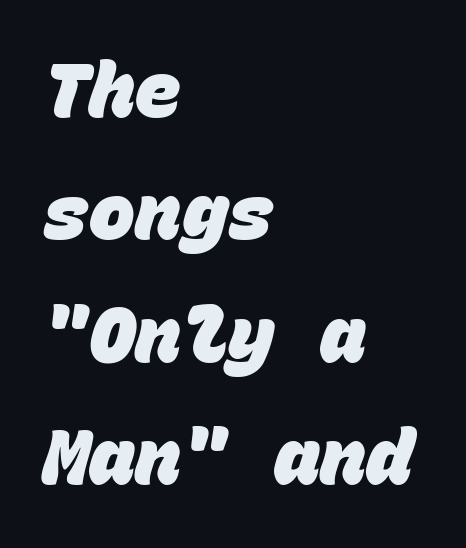
The image shows 77 px heavy sans-serif type, monospaced; set left-aligned, normal line spacing (1.59x), normal letter spacing, not underlined; low stroke contrast and a large x-height.
